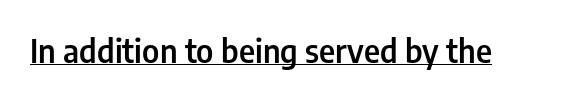
Q: Is the text bold? A: Semi-bold.
Q: Is the text italic (slanted)? A: No, it is upright.
Q: Is the typeface a serif or a sans-serif typeface? A: Sans-serif.
Q: Is the text underlined? A: Yes.
Q: Is the spacing between letters normal or unusually wide? A: Normal.
Q: Width (condensed, normal, or wide)? A: Condensed.
Q: Stroke contrast? A: Low.
Q: x-height? A: Medium.
Q: Monospaced? A: No.
